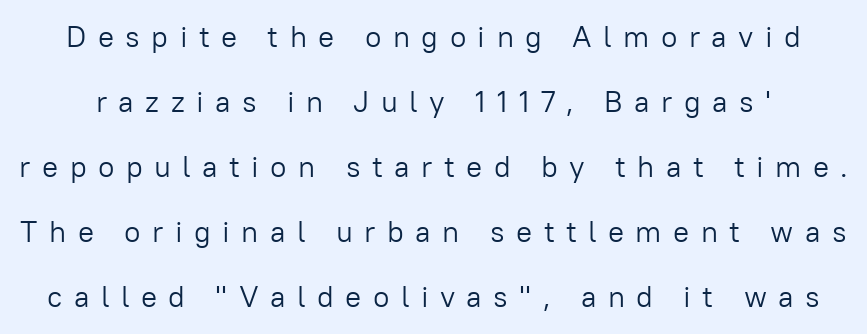
{"serif": "no", "italic": "no", "bold": "no", "weight": "light", "width": "normal", "stroke_contrast": "low", "x_height": "medium", "monospaced": "no", "underline": "no", "line_spacing": "loose", "line_spacing_ratio": 2.17, "letter_spacing": "wide", "letter_spacing_em": 0.38, "glyph_px": 30}
